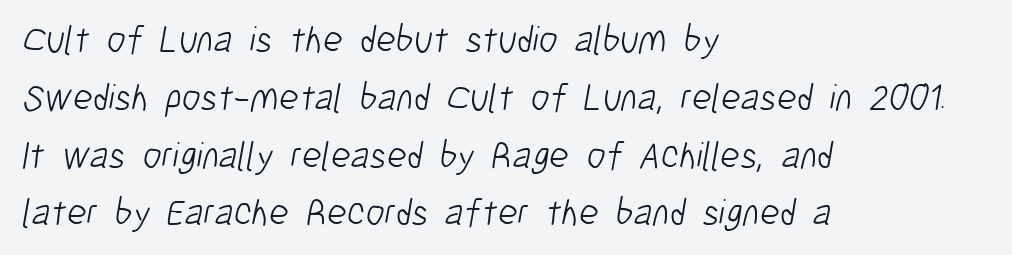
The strokes carry an ordinary text weight at most. Each word holds together tightly as a unit, with standard inter-letter gaps. The strip under each line holds only bare page. Every row of glyphs begins at an identical x-position on the left.
